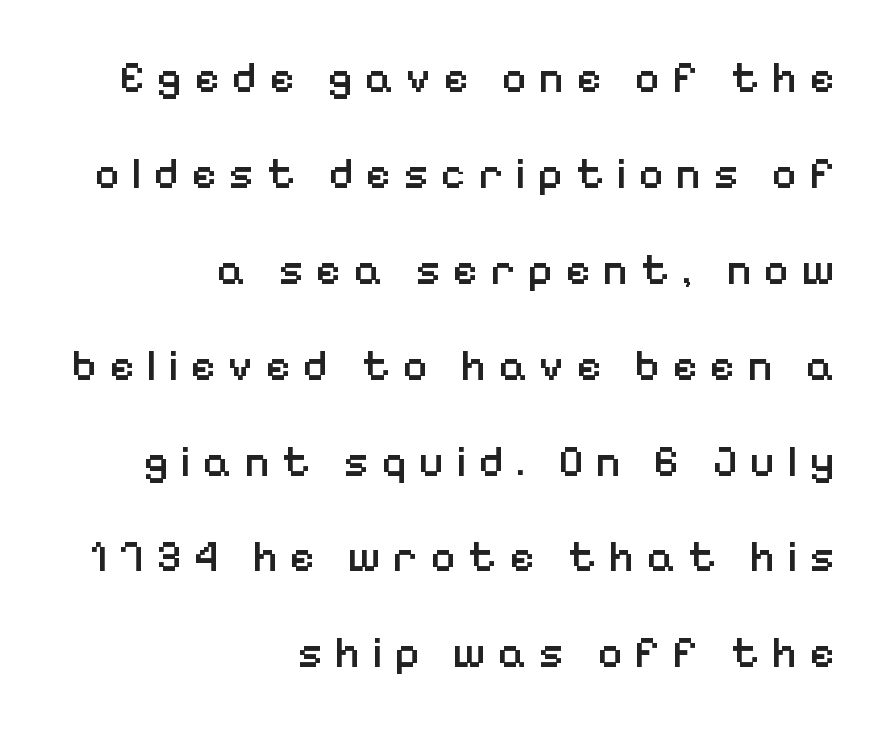
Q: Is the text bold? A: Semi-bold.
Q: Is the text italic (slanted)? A: No, it is upright.
Q: Is the typeface a serif or a sans-serif typeface? A: Sans-serif.
Q: Is the text underlined? A: No.
Q: How is the paragraph aligned? A: Right-aligned.
Q: Is the spacing between letters normal or unusually wide? A: Unusually wide.
Q: Is the spacing between lines tight, normal or loose? A: Loose.
Q: Width (condensed, normal, or wide)? A: Normal.
Q: Stroke contrast? A: Low.
Q: x-height? A: Medium.
Q: Monospaced? A: No.
